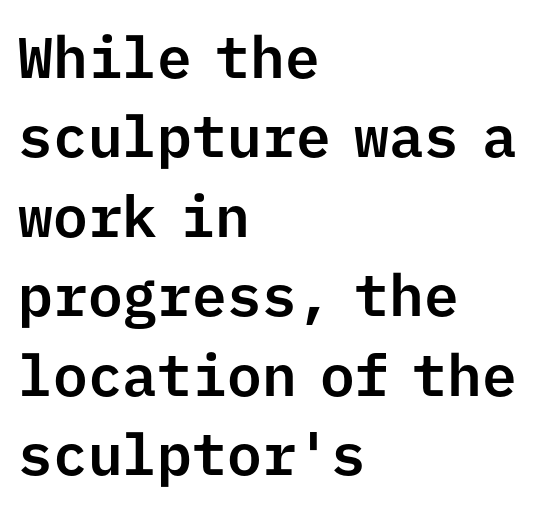
The image shows 58 px sans-serif type, upright, monospaced; set left-aligned, normal line spacing (1.37x), normal letter spacing, not underlined; low stroke contrast and a medium x-height.
